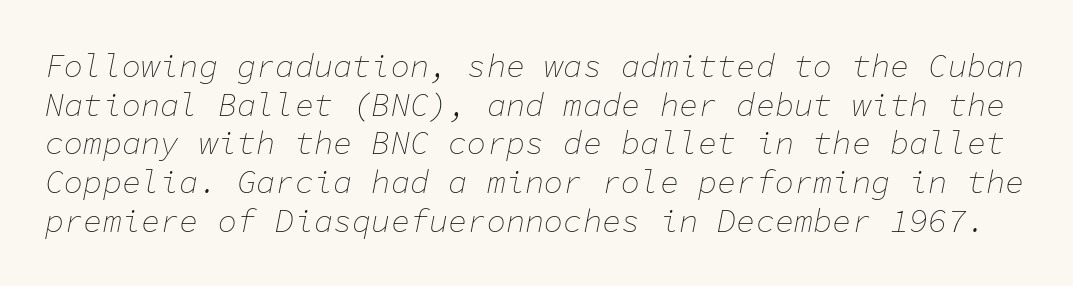
Q: Is the text bold? A: No.
Q: Is the text italic (slanted)? A: Yes, it leans right by about 11 degrees.
Q: Is the text underlined? A: No.
Q: Is the spacing between letters normal or unusually wide? A: Normal.
Q: Width (condensed, normal, or wide)? A: Normal.
Q: Stroke contrast? A: Low.
Q: x-height? A: Medium.
Q: Monospaced? A: Yes.
